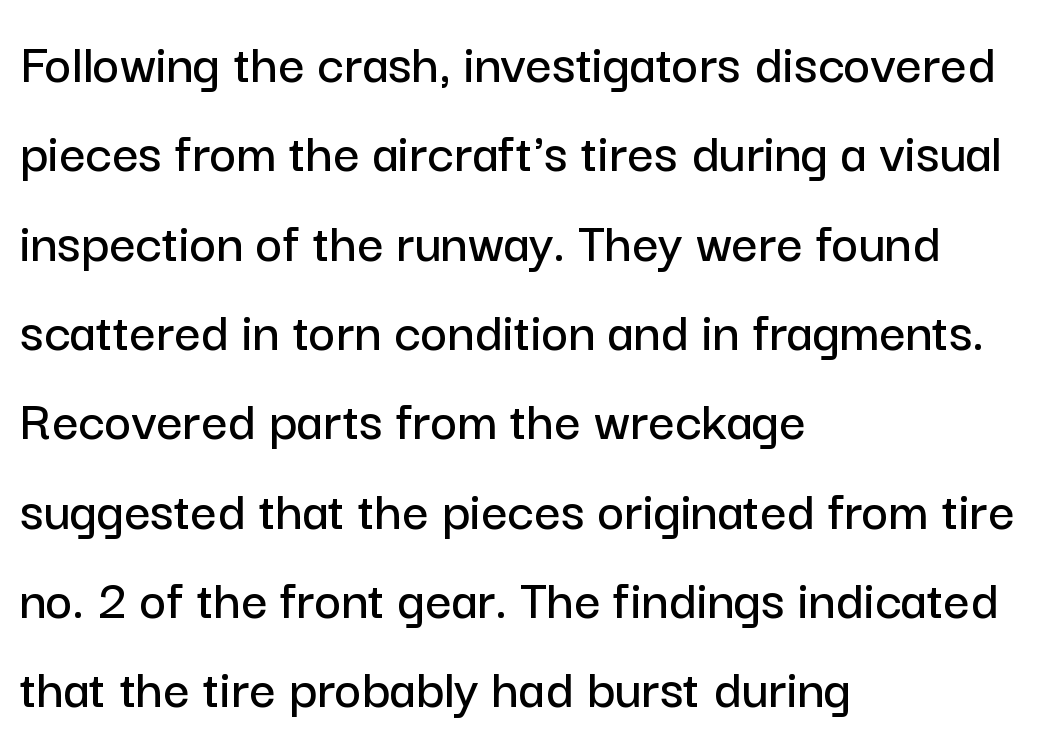
The image shows 58 px sans-serif type, upright; set left-aligned, normal line spacing (1.54x), normal letter spacing, not underlined; low stroke contrast and a medium x-height.
